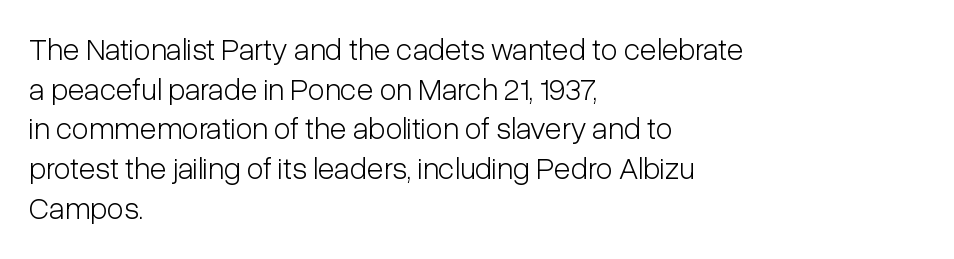
Q: Is the text bold? A: No.
Q: Is the text italic (slanted)? A: No, it is upright.
Q: Is the typeface a serif or a sans-serif typeface? A: Sans-serif.
Q: Is the text underlined? A: No.
Q: How is the paragraph aligned? A: Left-aligned.
Q: Is the spacing between letters normal or unusually wide? A: Normal.
Q: Is the spacing between lines tight, normal or loose? A: Normal.
Q: Width (condensed, normal, or wide)? A: Condensed.
Q: Stroke contrast? A: Low.
Q: x-height? A: Medium.
Q: Monospaced? A: No.
